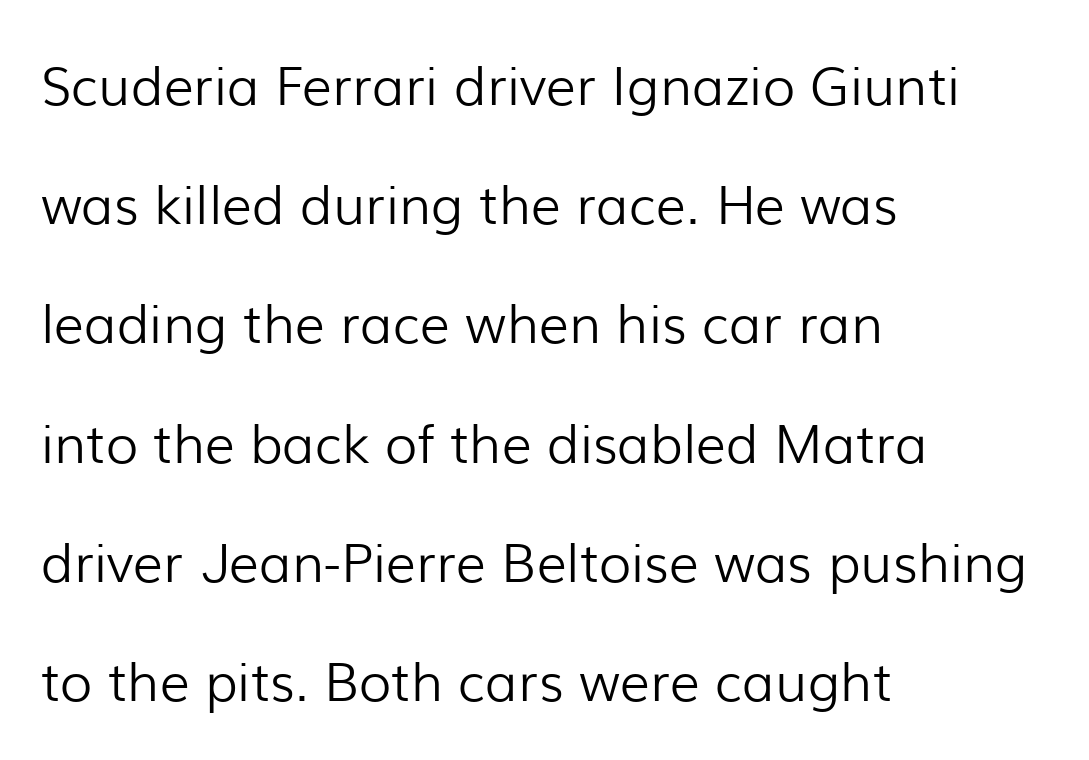
You could not count columns in this text — the font is proportionally spaced. Summary of weight: not heavy and not bold. Type without underlining. Designer's note — italics off, roman on.
